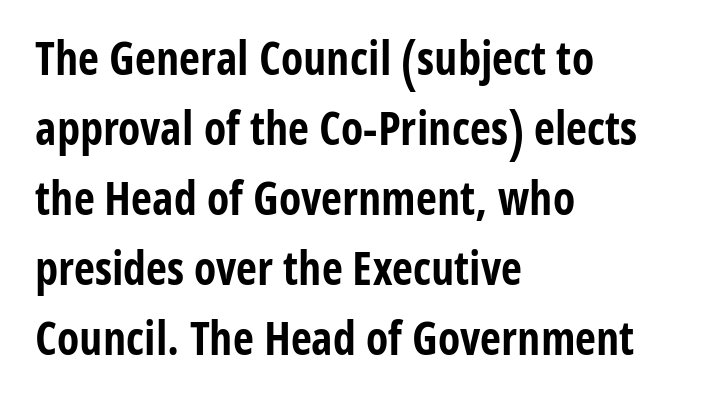
Grotesque or geometric, the face here clearly has no serifs. A roman cut, with each character standing at attention. Students, note that the glyphs here touch the page at normal intervals. Layout note: lines flush left.
